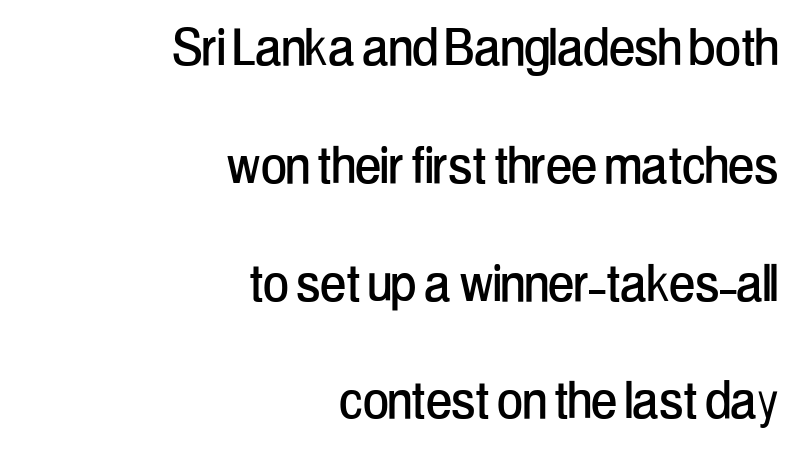
{"serif": "no", "italic": "no", "width": "condensed", "stroke_contrast": "low", "x_height": "medium", "monospaced": "no", "underline": "no", "align": "right", "line_spacing": "loose", "line_spacing_ratio": 1.9, "letter_spacing": "normal", "letter_spacing_em": 0.0, "glyph_px": 62}
